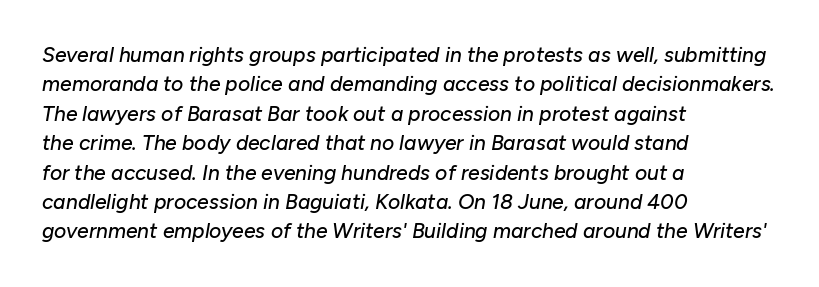
Q: Is the text italic (slanted)? A: Yes, it leans right by about 10 degrees.
Q: Is the text underlined? A: No.
Q: How is the paragraph aligned? A: Left-aligned.
Q: Is the spacing between letters normal or unusually wide? A: Normal.
Q: Is the spacing between lines tight, normal or loose? A: Normal.
